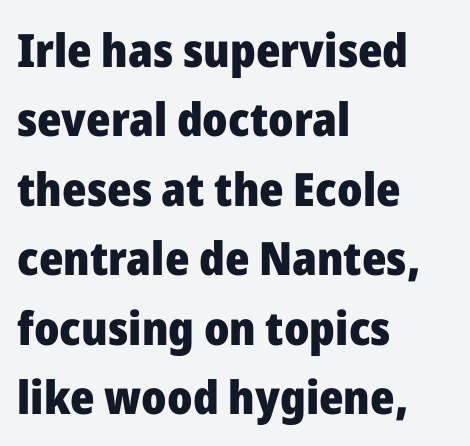
{"serif": "no", "italic": "no", "bold": "yes", "weight": "heavy", "width": "normal", "stroke_contrast": "low", "x_height": "medium", "monospaced": "no", "underline": "no", "align": "left", "line_spacing": "normal", "line_spacing_ratio": 1.51, "letter_spacing": "normal", "letter_spacing_em": 0.0, "glyph_px": 46}
